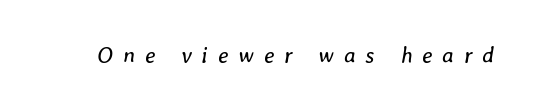
{"italic": "yes", "lean": "right", "slant_degrees": 8, "bold": "no", "underline": "no", "letter_spacing": "wide", "letter_spacing_em": 0.45, "glyph_px": 22}
